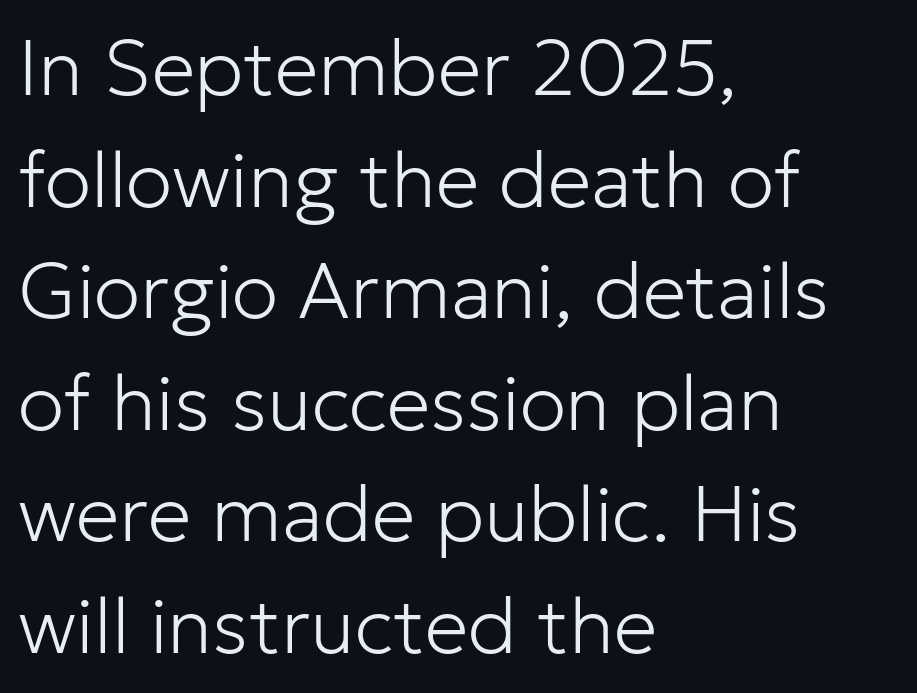
Q: Is the text bold? A: No.
Q: Is the text italic (slanted)? A: No, it is upright.
Q: Is the typeface a serif or a sans-serif typeface? A: Sans-serif.
Q: Is the text underlined? A: No.
Q: How is the paragraph aligned? A: Left-aligned.
Q: Is the spacing between letters normal or unusually wide? A: Normal.
Q: Is the spacing between lines tight, normal or loose? A: Normal.
Q: Width (condensed, normal, or wide)? A: Normal.
Q: Stroke contrast? A: Low.
Q: x-height? A: Medium.
Q: Monospaced? A: No.
